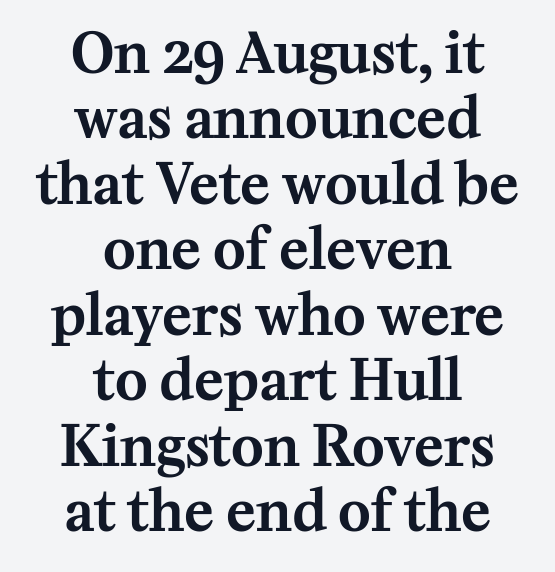
Q: Is the text italic (slanted)? A: No, it is upright.
Q: Is the typeface a serif or a sans-serif typeface? A: Serif.
Q: Is the text underlined? A: No.
Q: How is the paragraph aligned? A: Centered.
Q: Is the spacing between letters normal or unusually wide? A: Normal.
Q: Width (condensed, normal, or wide)? A: Normal.
Q: Stroke contrast? A: Medium.
Q: x-height? A: Medium.
Q: Monospaced? A: No.
